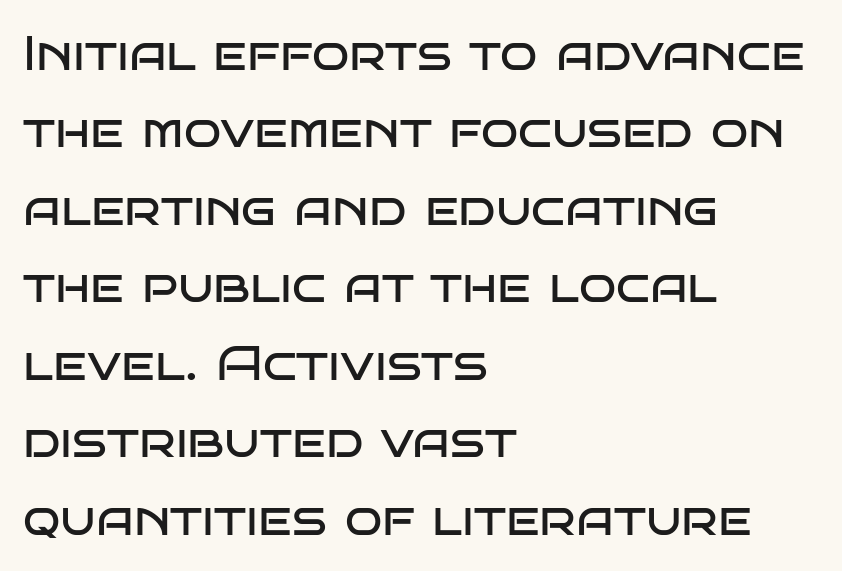
Q: Is the text bold? A: No.
Q: Is the text italic (slanted)? A: No, it is upright.
Q: Is the typeface a serif or a sans-serif typeface? A: Sans-serif.
Q: Is the text underlined? A: No.
Q: How is the paragraph aligned? A: Left-aligned.
Q: Is the spacing between letters normal or unusually wide? A: Normal.
Q: Is the spacing between lines tight, normal or loose? A: Normal.
Q: Width (condensed, normal, or wide)? A: Wide.
Q: Stroke contrast? A: Low.
Q: x-height? A: Large.
Q: Monospaced? A: No.
